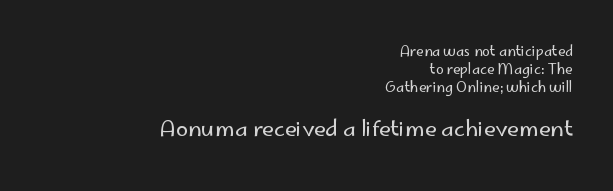
{"italic": "no", "bold": "no", "underline": "no", "align": "right", "line_spacing": "normal", "line_spacing_ratio": 1.27, "letter_spacing": "normal", "letter_spacing_em": 0.0, "larger_block": "second", "size_ratio": 1.57, "glyph_px": 22}
